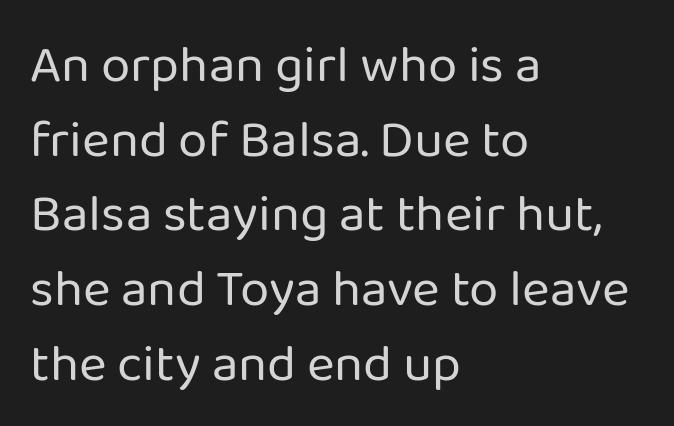
Q: Is the text bold? A: No.
Q: Is the text italic (slanted)? A: No, it is upright.
Q: Is the typeface a serif or a sans-serif typeface? A: Sans-serif.
Q: Is the text underlined? A: No.
Q: How is the paragraph aligned? A: Left-aligned.
Q: Is the spacing between letters normal or unusually wide? A: Normal.
Q: Is the spacing between lines tight, normal or loose? A: Normal.
Q: Width (condensed, normal, or wide)? A: Normal.
Q: Stroke contrast? A: Low.
Q: x-height? A: Medium.
Q: Monospaced? A: No.
